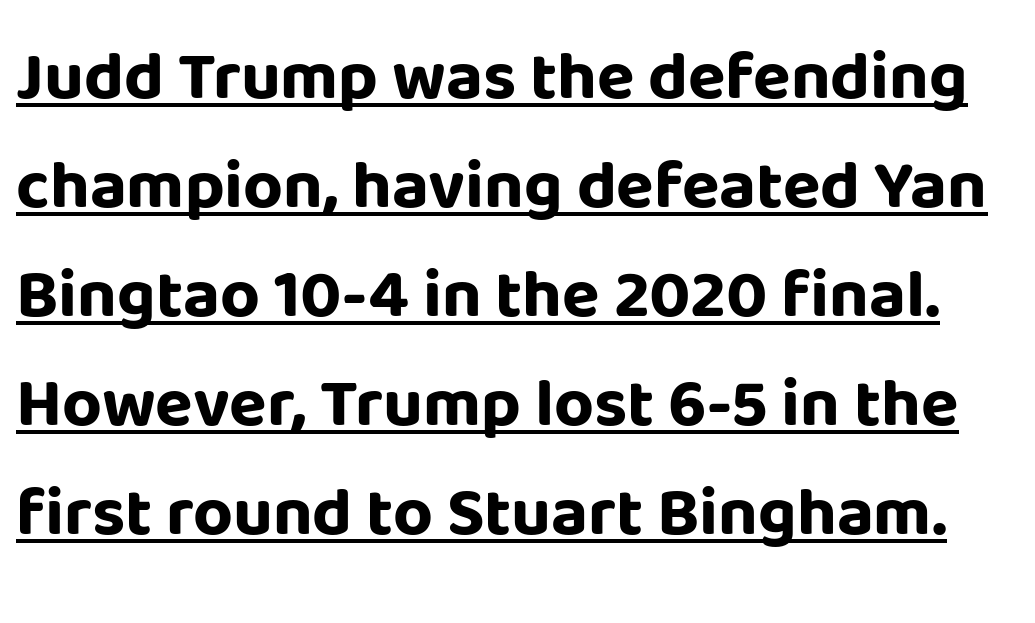
The image shows 69 px bold sans-serif type, upright; set normal line spacing (1.58x), normal letter spacing, underlined; low stroke contrast and a large x-height.
